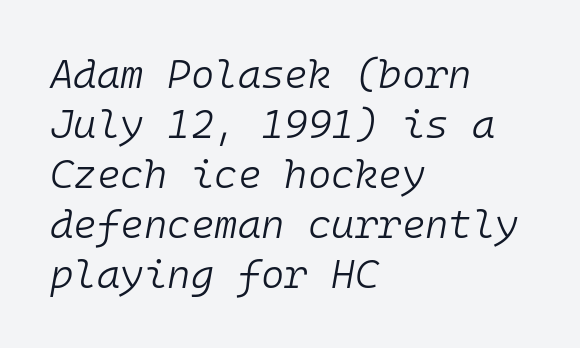
Q: Is the text bold? A: No.
Q: Is the text italic (slanted)? A: Yes, it leans right by about 10 degrees.
Q: Is the text underlined? A: No.
Q: How is the paragraph aligned? A: Left-aligned.
Q: Is the spacing between letters normal or unusually wide? A: Normal.
Q: Is the spacing between lines tight, normal or loose? A: Normal.
Q: Width (condensed, normal, or wide)? A: Normal.
Q: Stroke contrast? A: Low.
Q: x-height? A: Medium.
Q: Monospaced? A: Yes.
